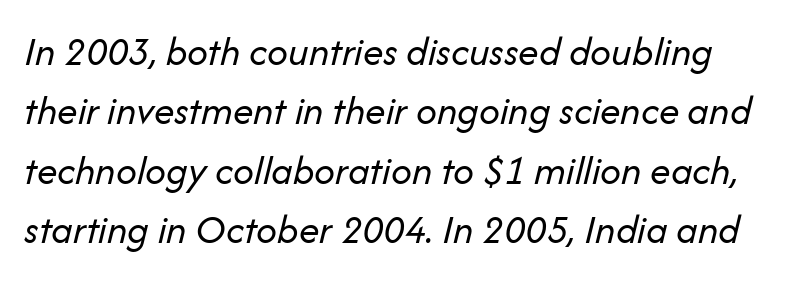
{"italic": "yes", "lean": "right", "slant_degrees": 14, "bold": "no", "weight": "regular", "width": "normal", "stroke_contrast": "low", "x_height": "medium", "monospaced": "no", "underline": "no", "line_spacing": "normal", "line_spacing_ratio": 1.45, "letter_spacing": "normal", "letter_spacing_em": 0.0, "glyph_px": 41}
